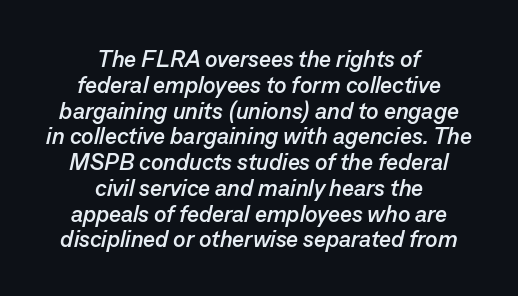
These lines stack symmetrically, like a column narrowing and widening about its center. The rendering uses a bold face; every stroke is thick and dark. Successive baselines arrive quickly, one right under another. Nothing unusual about the tracking: characters are spaced as the font intends. It's the slanting kind of type. Check under the words: just untouched page.
